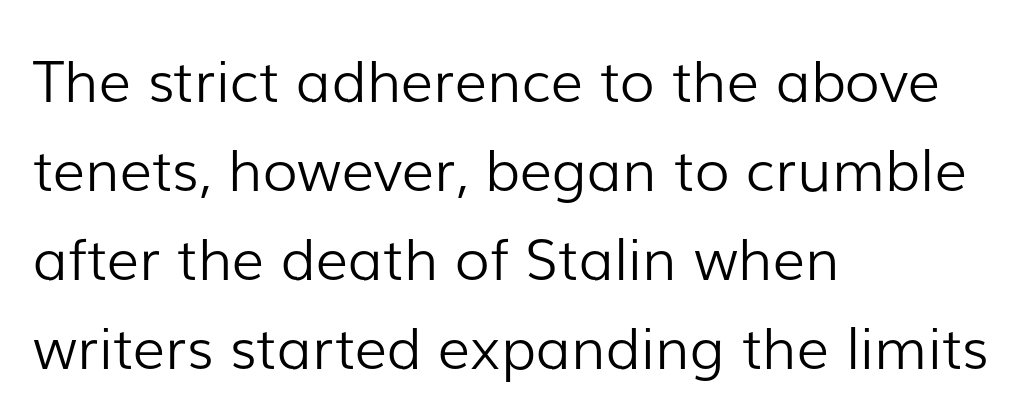
The passage shown is typed in a proportional face where columns would drift. Grotesque or geometric, the face here clearly has no serifs. In CSS terms this would be text-align: left. Words appear dense and cohesive because spacing is normal.
